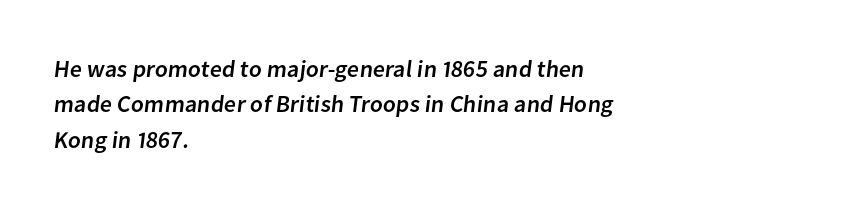
{"underline": "no", "align": "left", "line_spacing": "normal", "line_spacing_ratio": 1.47, "letter_spacing": "normal", "letter_spacing_em": 0.0, "glyph_px": 24}
